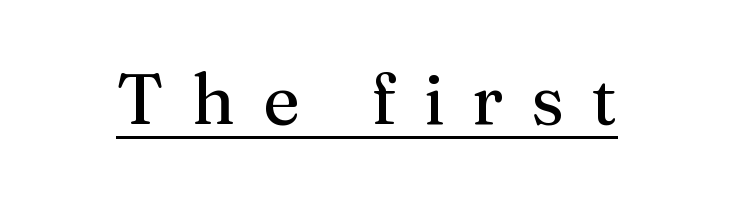
The type is letterspaced generously, with wide tracking. Like a heading marked for emphasis, these lines bear an underscore. The designer went with a serif here, giving each stem small feet. The lettering holds an erect, upright posture throughout. The strokes are not fattened; the text isn't bold. Looks like regular typesetting: each glyph gets only the width it needs.
